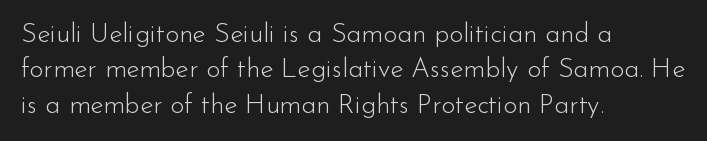
The image shows 27 px text type, upright; set left-aligned, normal line spacing (1.31x), normal letter spacing, not underlined.
